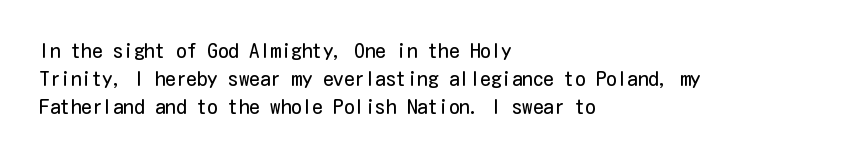
Visually the block forms a straight wall on the left and a jagged coastline on the right. Style check: upright. Bold? No — there's no thickening of the strokes. Notice how descenders clear the ascenders below comfortably — that's standard leading. Each word holds together tightly as a unit, with standard inter-letter gaps.
